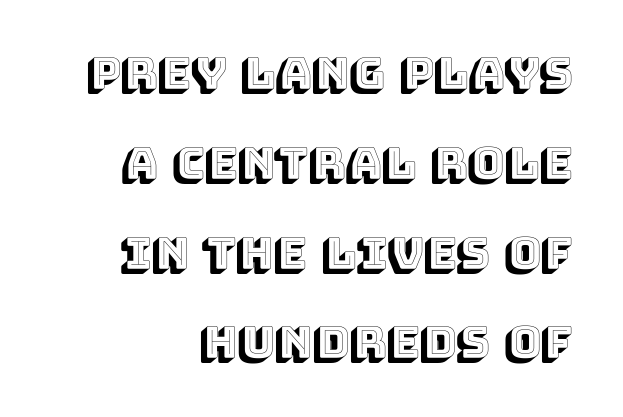
{"italic": "no", "width": "normal", "x_height": "large", "monospaced": "no", "underline": "no", "line_spacing": "loose", "line_spacing_ratio": 2.04, "letter_spacing": "normal", "letter_spacing_em": 0.0, "glyph_px": 44}
